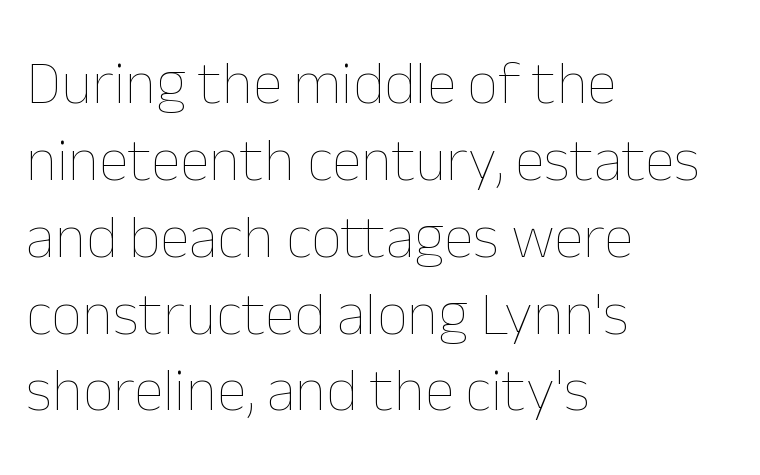
{"italic": "no", "bold": "no", "weight": "thin", "width": "normal", "stroke_contrast": "low", "x_height": "medium", "monospaced": "no", "underline": "no", "align": "left", "line_spacing": "normal", "line_spacing_ratio": 1.26, "letter_spacing": "normal", "letter_spacing_em": 0.0, "glyph_px": 61}
